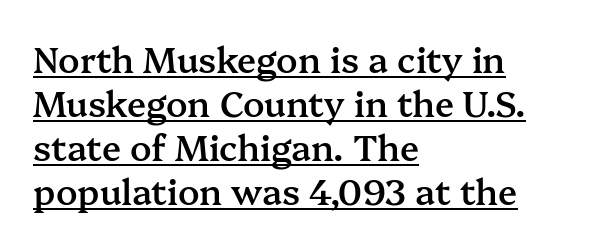
The image shows 35 px semibold serif type, upright; set left-aligned, normal line spacing (1.26x), normal letter spacing, underlined; medium stroke contrast and a medium x-height.
